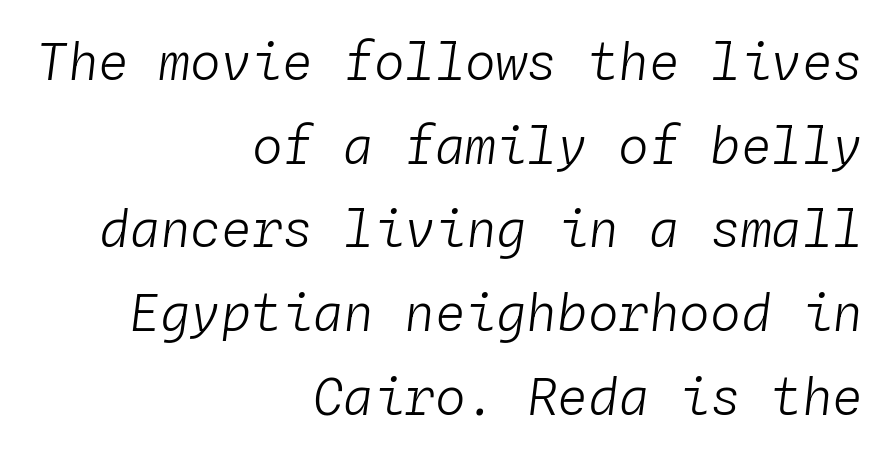
The baseline area is clear. Spacing verdict: monospaced, one width for all characters. This reads as an unemphasized weight, regular at the heaviest. Honestly, the letter spacing is just normal — you wouldn't notice it. The lines sit at an ordinary, default distance from one another.
